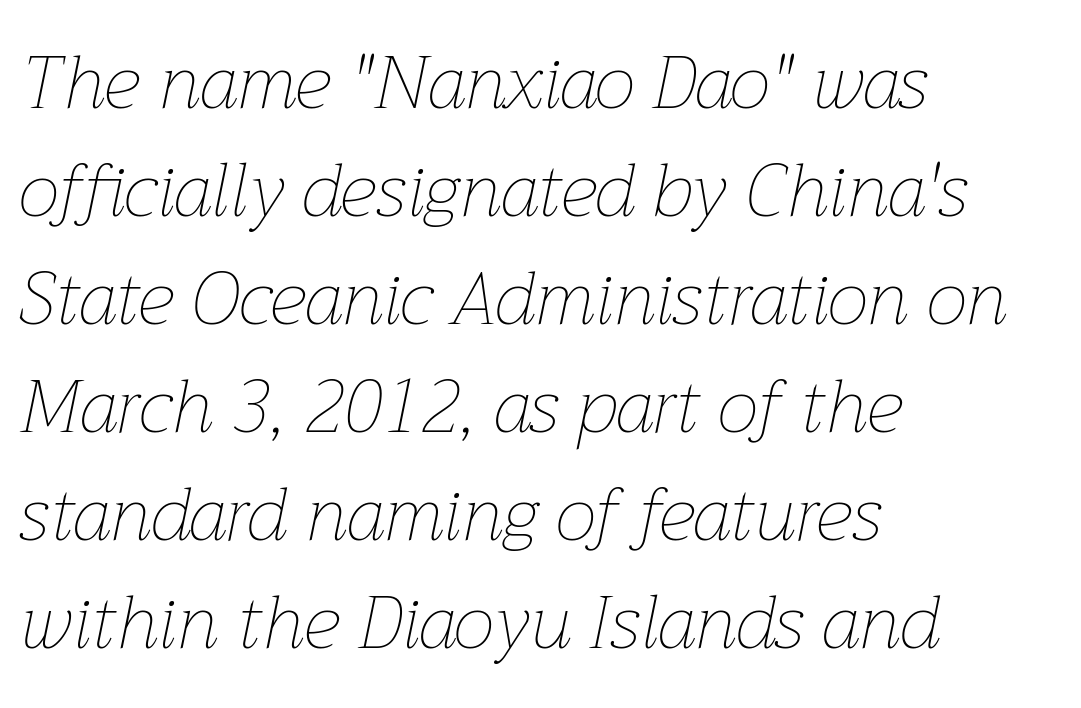
Each row of text sits above clean, open space. Notice how the passage keeps a crisp vertical edge on the left only. If you drew a line through each stem, it would be angled. Words appear dense and cohesive because spacing is normal. Spacing verdict: proportional, widths tailored to each character.
